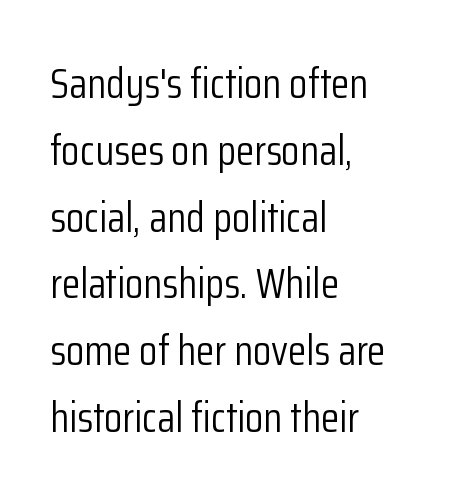
The image shows 42 px light, condensed sans-serif type, upright; set left-aligned, normal line spacing (1.59x), normal letter spacing, not underlined; low stroke contrast and a medium x-height.
